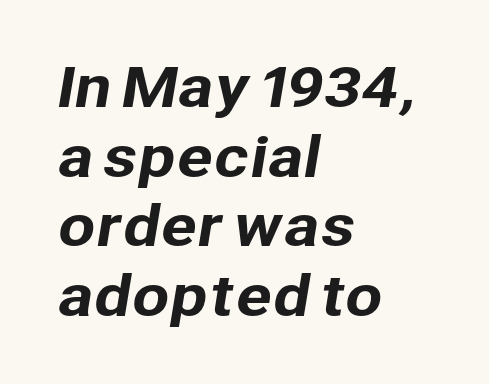
Horizontal bands of white between lines are of average thickness. The area under the type is left untouched. The paragraph has a hard left edge and a soft right edge. This sample uses plain, unmodified letter spacing. The face used here is proportionally spaced, like ordinary book or web type.
